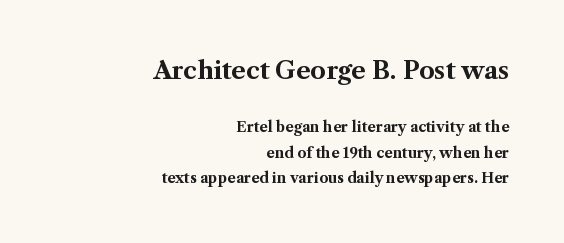
Q: Is the text bold? A: Yes.
Q: Is the text italic (slanted)? A: No, it is upright.
Q: Is the text underlined? A: No.
Q: How is the paragraph aligned? A: Right-aligned.
Q: Is the spacing between letters normal or unusually wide? A: Normal.
Q: Which block of text is set in a larger size, the first (top) or the second (bottom)? A: The first (top) one.
